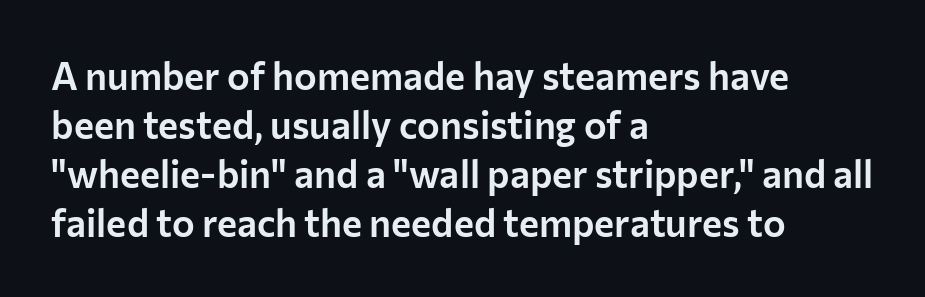
The image shows 38 px sans-serif type, upright; set left-aligned, normal line spacing (1.29x), normal letter spacing, not underlined; low stroke contrast and a medium x-height.
